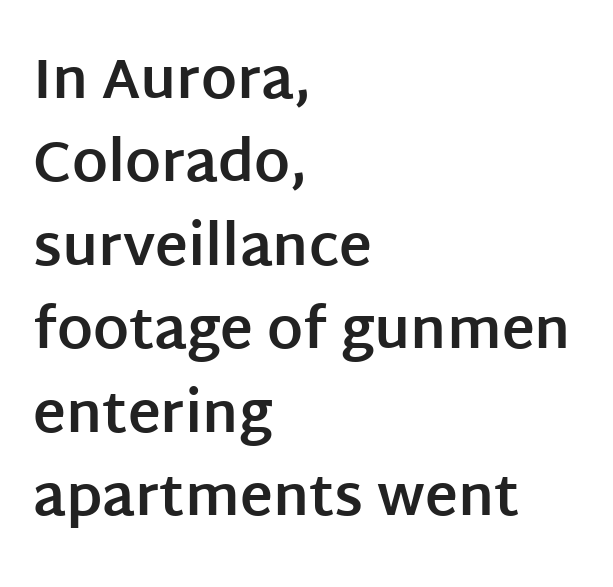
Q: Is the text bold? A: Yes.
Q: Is the text italic (slanted)? A: No, it is upright.
Q: Is the typeface a serif or a sans-serif typeface? A: Sans-serif.
Q: Is the text underlined? A: No.
Q: How is the paragraph aligned? A: Left-aligned.
Q: Is the spacing between letters normal or unusually wide? A: Normal.
Q: Is the spacing between lines tight, normal or loose? A: Normal.
Q: Width (condensed, normal, or wide)? A: Normal.
Q: Stroke contrast? A: Low.
Q: x-height? A: Large.
Q: Monospaced? A: No.
